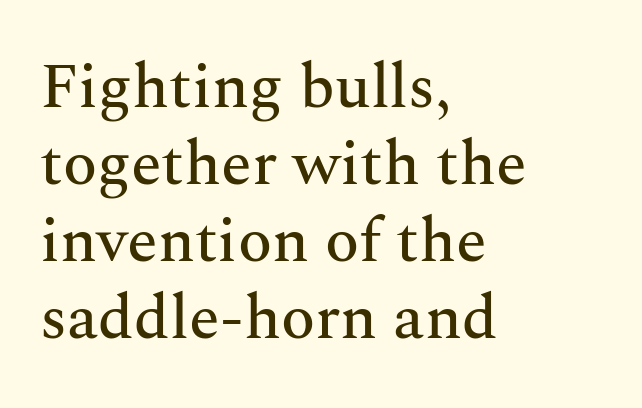
{"serif": "yes", "italic": "no", "width": "normal", "stroke_contrast": "medium", "x_height": "medium", "monospaced": "no", "underline": "no", "align": "left", "line_spacing_ratio": 1.22, "letter_spacing": "normal", "letter_spacing_em": 0.0, "glyph_px": 63}
